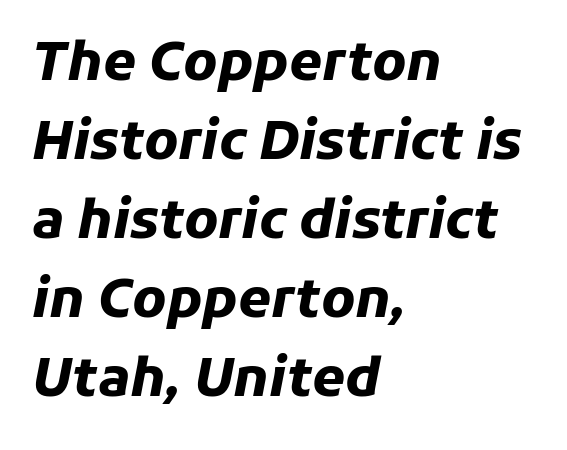
The rendering uses natural spacing where letterforms have individual widths. Does the lettering tilt? It does — this is italic. Which margin do the lines hug? The left one — the right edge is uneven. Heavy, bold letterforms. Check the space under the baseline: it is left empty. Interline gaps are of average width in this sample.
